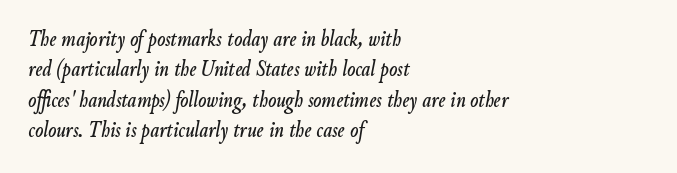
Q: Is the text italic (slanted)? A: Yes, it leans right by about 9 degrees.
Q: Is the text underlined? A: No.
Q: How is the paragraph aligned? A: Left-aligned.
Q: Is the spacing between letters normal or unusually wide? A: Normal.
Q: Is the spacing between lines tight, normal or loose? A: Normal.
